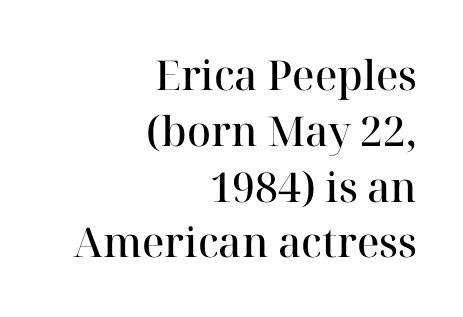
No word sits above an underline. The rendering uses natural spacing where letterforms have individual widths. Stems and bowls a touch heavier than normal — semibold. Default kerning and tracking; the words read as compact shapes. The lettering holds an erect, upright posture throughout.
